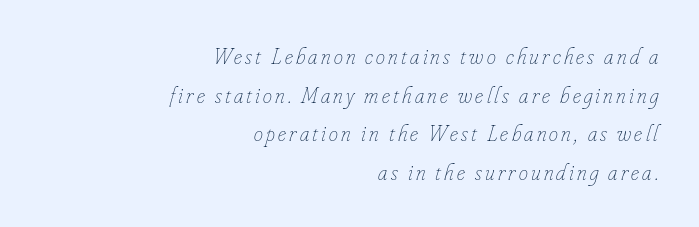
Q: Is the text bold? A: No.
Q: Is the text italic (slanted)? A: Yes, it leans right by about 16 degrees.
Q: Is the text underlined? A: No.
Q: How is the paragraph aligned? A: Right-aligned.
Q: Is the spacing between lines tight, normal or loose? A: Normal.
